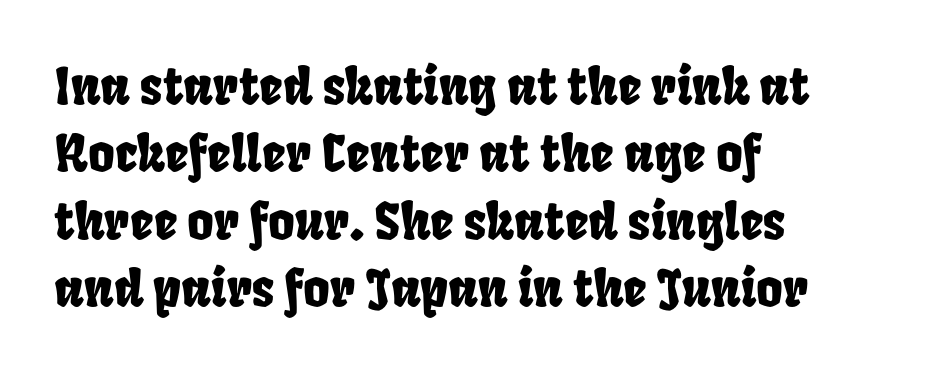
Q: Is the text underlined? A: No.
Q: How is the paragraph aligned? A: Left-aligned.
Q: Is the spacing between letters normal or unusually wide? A: Normal.
Q: Is the spacing between lines tight, normal or loose? A: Normal.
Q: Width (condensed, normal, or wide)? A: Condensed.
Q: Stroke contrast? A: Low.
Q: x-height? A: Large.
Q: Monospaced? A: No.
